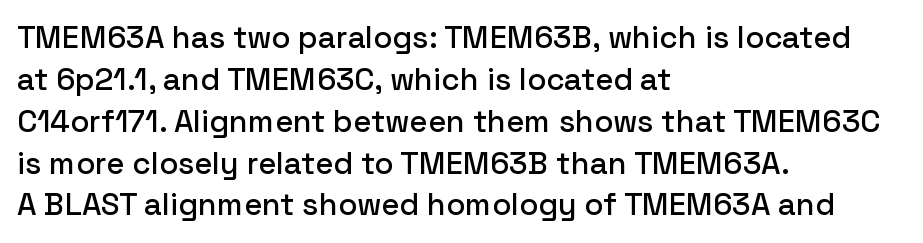
{"serif": "no", "italic": "no", "width": "normal", "stroke_contrast": "low", "x_height": "medium", "monospaced": "no", "underline": "no", "align": "left", "line_spacing": "normal", "line_spacing_ratio": 1.35, "letter_spacing": "normal", "letter_spacing_em": 0.0, "glyph_px": 31}
